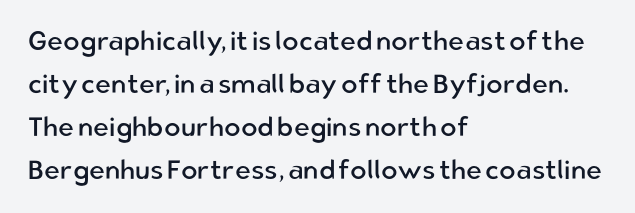
The image shows 27 px text type, upright; set left-aligned, normal line spacing (1.59x), normal letter spacing, not underlined.
